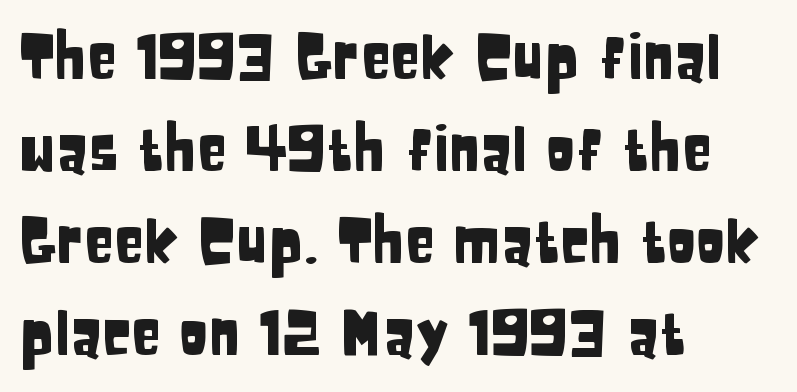
Visually the block forms a straight wall on the left and a jagged coastline on the right. Style check: upright. These lines are composed in type without serifs. Looks like regular typesetting: each glyph gets only the width it needs.
